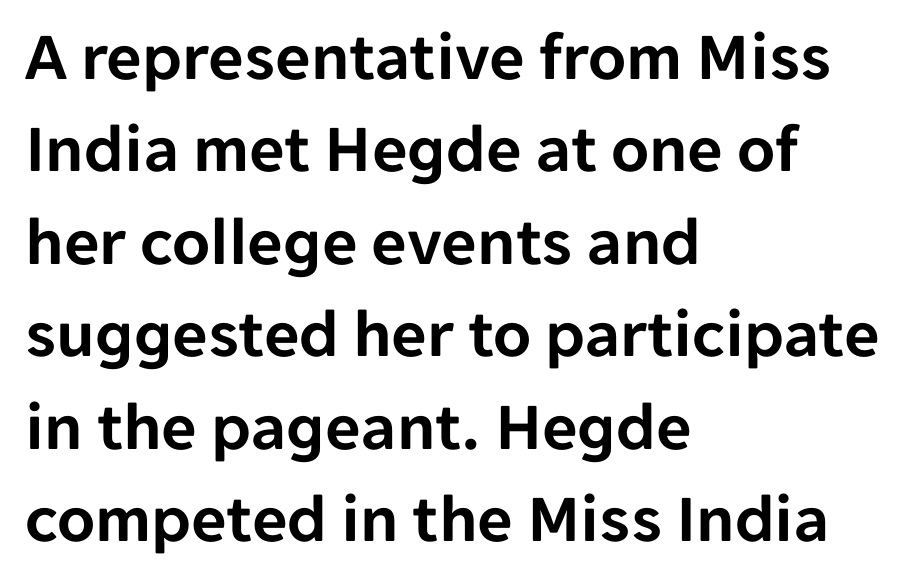
{"serif": "no", "italic": "no", "width": "normal", "stroke_contrast": "low", "x_height": "medium", "monospaced": "no", "underline": "no", "align": "left", "line_spacing": "normal", "line_spacing_ratio": 1.34, "letter_spacing": "normal", "letter_spacing_em": 0.0, "glyph_px": 69}
